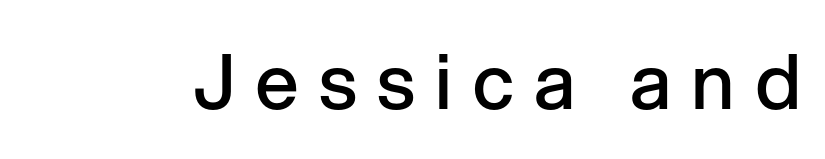
Q: Is the text bold? A: Semi-bold.
Q: Is the text italic (slanted)? A: No, it is upright.
Q: Is the typeface a serif or a sans-serif typeface? A: Sans-serif.
Q: Is the text underlined? A: No.
Q: Is the spacing between letters normal or unusually wide? A: Unusually wide.
Q: Width (condensed, normal, or wide)? A: Normal.
Q: Stroke contrast? A: Low.
Q: x-height? A: Medium.
Q: Monospaced? A: No.
